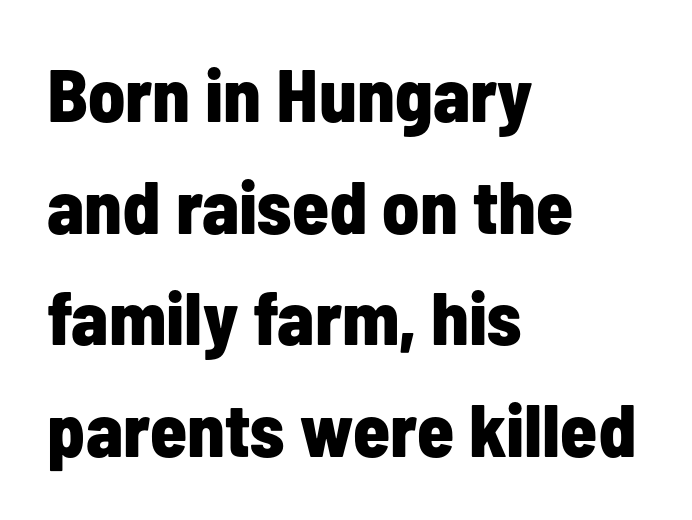
The image shows 75 px bold, condensed sans-serif type, upright; set left-aligned, normal line spacing (1.49x), normal letter spacing, not underlined; low stroke contrast and a medium x-height.
